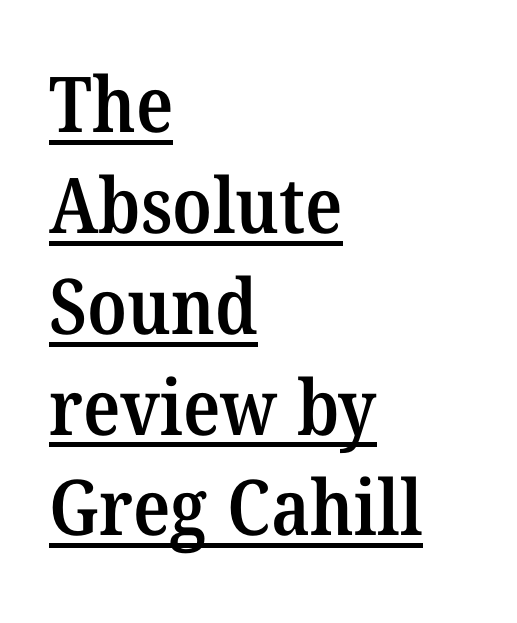
The image shows 77 px semibold serif type; set left-aligned, normal line spacing (1.31x), normal letter spacing, underlined; medium stroke contrast and a medium x-height.
